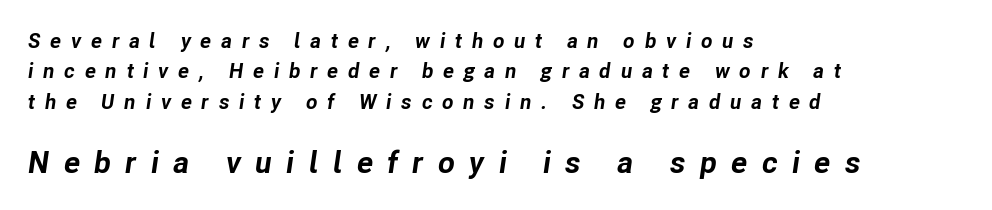
Q: Is the text bold? A: Yes.
Q: Is the text italic (slanted)? A: Yes, it leans right by about 8 degrees.
Q: Is the text underlined? A: No.
Q: How is the paragraph aligned? A: Left-aligned.
Q: Is the spacing between letters normal or unusually wide? A: Unusually wide.
Q: Is the spacing between lines tight, normal or loose? A: Normal.
Q: Which block of text is set in a larger size, the first (top) or the second (bottom)? A: The second (bottom) one.
Q: Width (condensed, normal, or wide)? A: Normal.
Q: Stroke contrast? A: Low.
Q: x-height? A: Medium.
Q: Monospaced? A: No.
